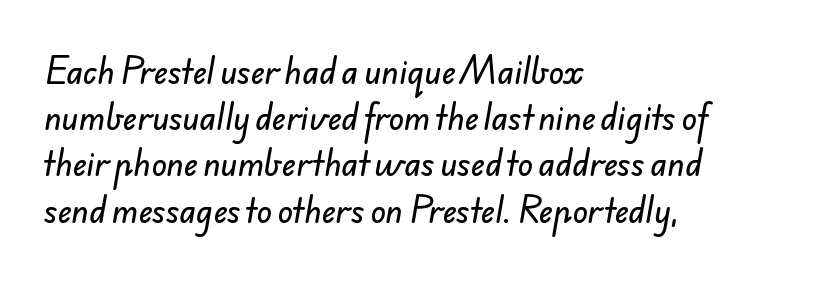
Q: Is the typeface a serif or a sans-serif typeface? A: Sans-serif.
Q: Is the text underlined? A: No.
Q: How is the paragraph aligned? A: Left-aligned.
Q: Is the spacing between letters normal or unusually wide? A: Normal.
Q: Is the spacing between lines tight, normal or loose? A: Normal.
Q: Width (condensed, normal, or wide)? A: Normal.
Q: Stroke contrast? A: Low.
Q: x-height? A: Small.
Q: Monospaced? A: No.
